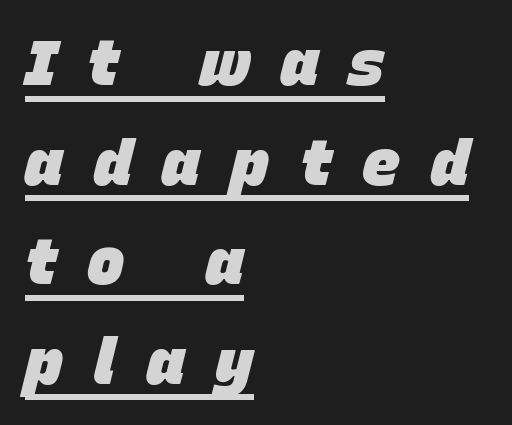
{"italic": "yes", "lean": "right", "slant_degrees": 15, "bold": "yes", "weight": "heavy", "width": "normal", "stroke_contrast": "low", "x_height": "large", "monospaced": "no", "underline": "yes", "align": "left", "line_spacing": "normal", "line_spacing_ratio": 1.58, "letter_spacing": "wide", "letter_spacing_em": 0.49, "glyph_px": 63}
